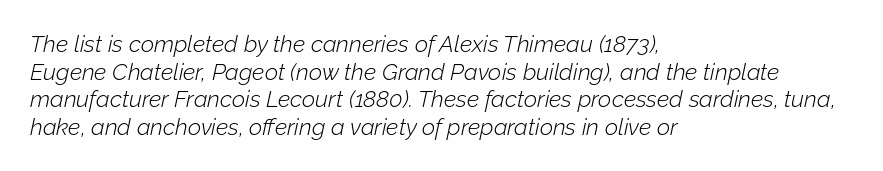
Alignment: flush left. Stems here are at most as thick as an everyday book face. Does the lettering tilt? It does — this is italic. The space directly below the letters is spotless.
